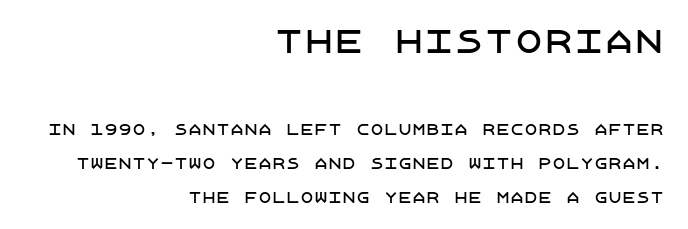
{"serif": "no", "italic": "no", "width": "normal", "stroke_contrast": "low", "x_height": "large", "underline": "no", "align": "right", "line_spacing": "loose", "line_spacing_ratio": 2.43, "letter_spacing": "normal", "letter_spacing_em": 0.0, "larger_block": "first", "size_ratio": 2.14, "glyph_px": 30}
